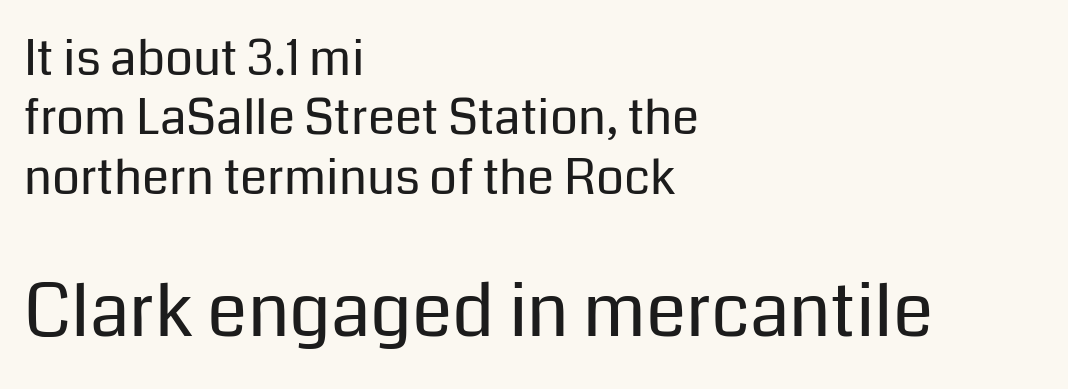
{"serif": "no", "italic": "no", "bold": "no", "weight": "regular", "width": "normal", "stroke_contrast": "low", "x_height": "medium", "monospaced": "no", "underline": "no", "align": "left", "line_spacing_ratio": 1.21, "letter_spacing": "normal", "letter_spacing_em": 0.0, "larger_block": "second", "size_ratio": 1.49, "glyph_px": 73}
